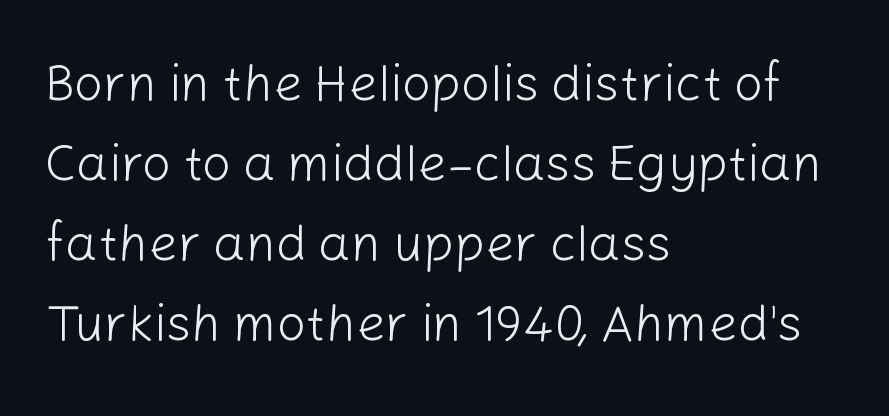
The image shows 51 px light sans-serif type, upright; set left-aligned, normal line spacing (1.57x), normal letter spacing, not underlined; low stroke contrast and a medium x-height.
